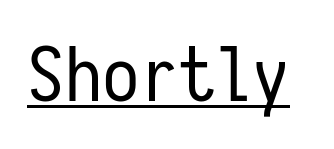
The image shows 75 px regular-weight, condensed sans-serif type, upright, monospaced; set normal letter spacing, underlined; low stroke contrast and a medium x-height.
